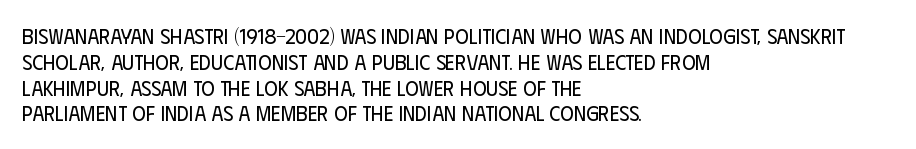
Q: Is the text bold? A: No.
Q: Is the text italic (slanted)? A: No, it is upright.
Q: Is the text underlined? A: No.
Q: How is the paragraph aligned? A: Left-aligned.
Q: Is the spacing between letters normal or unusually wide? A: Normal.
